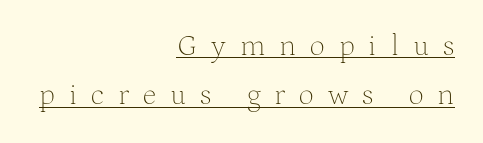
{"serif": "yes", "italic": "no", "bold": "no", "weight": "thin", "width": "normal", "stroke_contrast": "medium", "x_height": "medium", "monospaced": "no", "underline": "yes", "align": "right", "line_spacing": "normal", "line_spacing_ratio": 1.65, "letter_spacing": "wide", "letter_spacing_em": 0.47, "glyph_px": 30}
